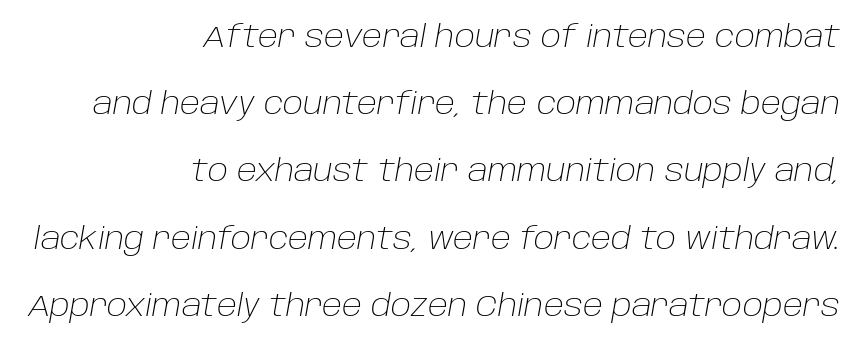
This sample uses an oblique cut, with every glyph tilted off the vertical. This reads as an unemphasized weight, regular at the heaviest. Note the varied advance widths — an 'i' is clearly narrower than an 'm'. This sample trades compactness for vertical openness between lines. Only glyphs here, with clear space below each row. Here the glyphs are tracked normally, forming tight word shapes.
